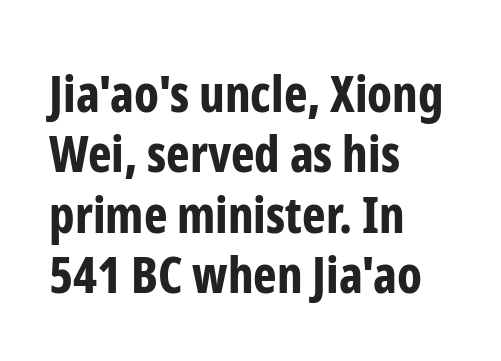
{"serif": "no", "italic": "no", "bold": "yes", "weight": "bold", "width": "condensed", "stroke_contrast": "low", "x_height": "medium", "monospaced": "no", "underline": "no", "align": "left", "line_spacing_ratio": 1.21, "letter_spacing": "normal", "letter_spacing_em": 0.0, "glyph_px": 50}
